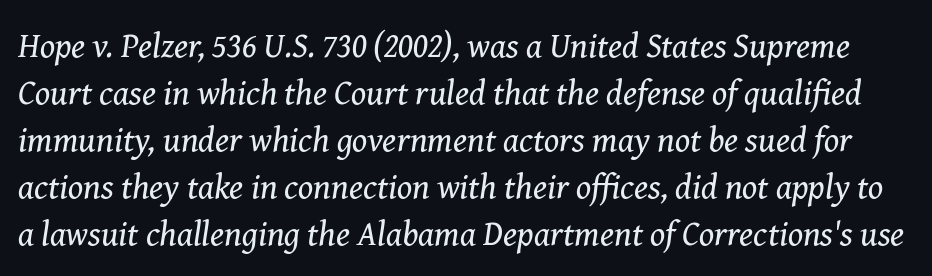
Q: Is the text bold? A: No.
Q: Is the text italic (slanted)? A: Yes, it leans right by about 8 degrees.
Q: Is the typeface a serif or a sans-serif typeface? A: Serif.
Q: Is the text underlined? A: No.
Q: Is the spacing between letters normal or unusually wide? A: Normal.
Q: Is the spacing between lines tight, normal or loose? A: Normal.
Q: Width (condensed, normal, or wide)? A: Normal.
Q: Stroke contrast? A: Medium.
Q: x-height? A: Medium.
Q: Monospaced? A: No.
